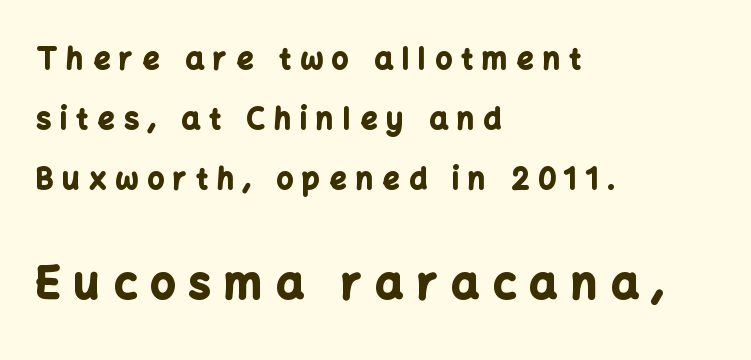
One-word summary of the alignment: left. This is roman type, the default non-slanted kind. The space directly below the letters is spotless. Is the lower block the larger one? Yes — the lower block carries the bigger type. The line texture is sparse and dotted thanks to wide tracking.
